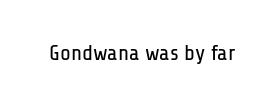
Q: Is the text bold? A: No.
Q: Is the text italic (slanted)? A: No, it is upright.
Q: Is the text underlined? A: No.
Q: Is the spacing between letters normal or unusually wide? A: Normal.
